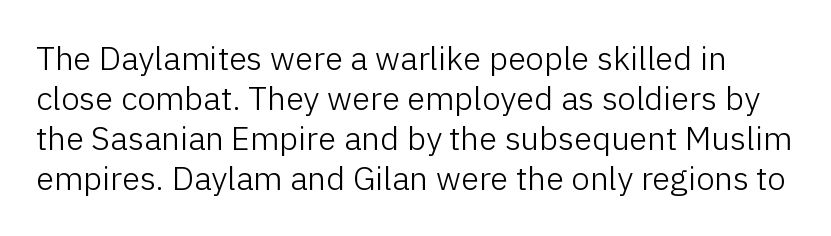
The font is comparable to plain body text, perhaps lighter. Posture: upright roman. Nobody drew a line under any word here. Inter-character spacing is left at the font's built-in metrics. To sum up the face: it is a sans, with no serifs. The letters advance in unequal steps, a hallmark of proportional type.
